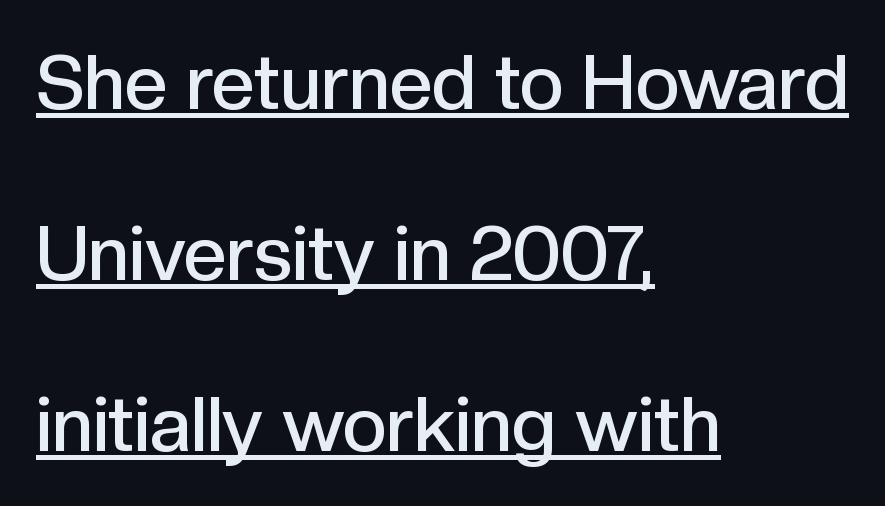
Q: Is the text bold? A: Semi-bold.
Q: Is the text italic (slanted)? A: No, it is upright.
Q: Is the typeface a serif or a sans-serif typeface? A: Sans-serif.
Q: Is the text underlined? A: Yes.
Q: How is the paragraph aligned? A: Left-aligned.
Q: Is the spacing between letters normal or unusually wide? A: Normal.
Q: Is the spacing between lines tight, normal or loose? A: Loose.
Q: Width (condensed, normal, or wide)? A: Normal.
Q: x-height? A: Medium.
Q: Monospaced? A: No.
